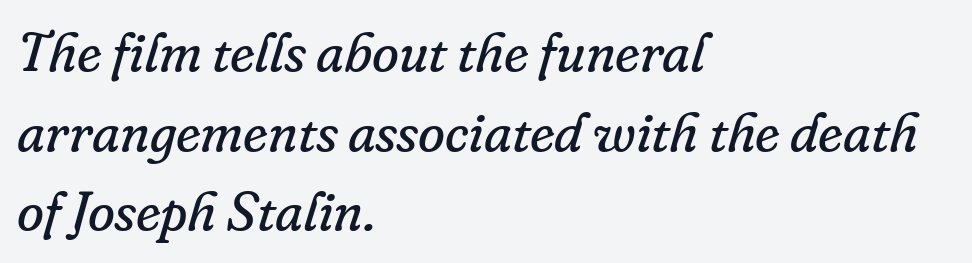
{"serif": "yes", "italic": "yes", "lean": "right", "slant_degrees": 16, "bold": "no", "weight": "regular", "width": "normal", "stroke_contrast": "low", "x_height": "small", "monospaced": "no", "underline": "no", "align": "left", "line_spacing": "normal", "line_spacing_ratio": 1.45, "letter_spacing": "normal", "letter_spacing_em": 0.0, "glyph_px": 55}
